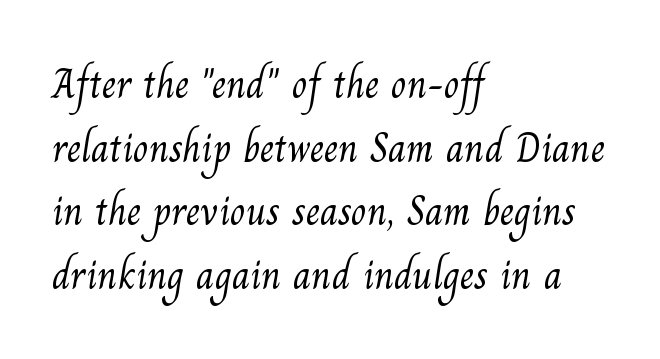
The image shows 41 px light serif type; set left-aligned, normal line spacing (1.55x), normal letter spacing, not underlined; medium stroke contrast and a small x-height.
